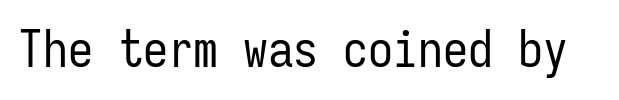
Q: Is the text bold? A: No.
Q: Is the text italic (slanted)? A: No, it is upright.
Q: Is the typeface a serif or a sans-serif typeface? A: Sans-serif.
Q: Is the text underlined? A: No.
Q: Is the spacing between letters normal or unusually wide? A: Normal.
Q: Width (condensed, normal, or wide)? A: Condensed.
Q: Stroke contrast? A: Low.
Q: x-height? A: Medium.
Q: Monospaced? A: Yes.
